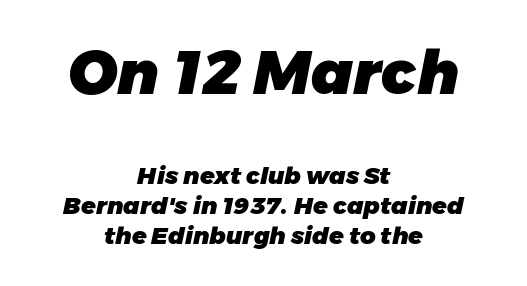
The image shows 61 px heavy type, italic (leaning right); set centered, normal line spacing (1.26x), normal letter spacing, not underlined; the first (top) block is 2.54x larger; low stroke contrast and a medium x-height.
